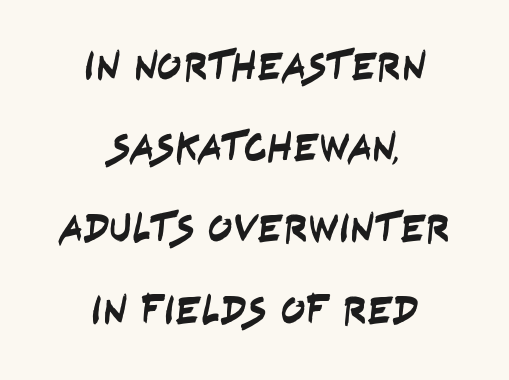
The image shows 41 px condensed sans-serif type; set centered, loose line spacing (1.98x), normal letter spacing, not underlined; low stroke contrast and a large x-height.
